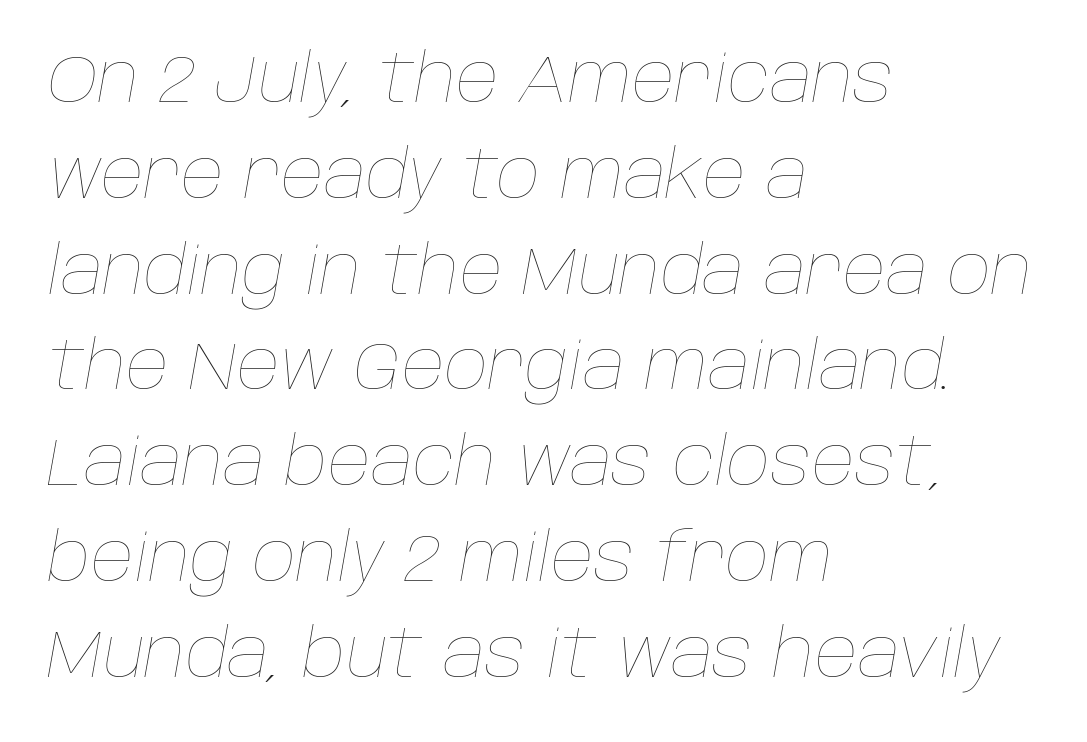
{"italic": "yes", "lean": "right", "slant_degrees": 10, "bold": "no", "weight": "thin", "width": "normal", "stroke_contrast": "low", "x_height": "large", "monospaced": "no", "underline": "no", "align": "left", "line_spacing": "normal", "line_spacing_ratio": 1.43, "letter_spacing": "normal", "letter_spacing_em": 0.0, "glyph_px": 67}
